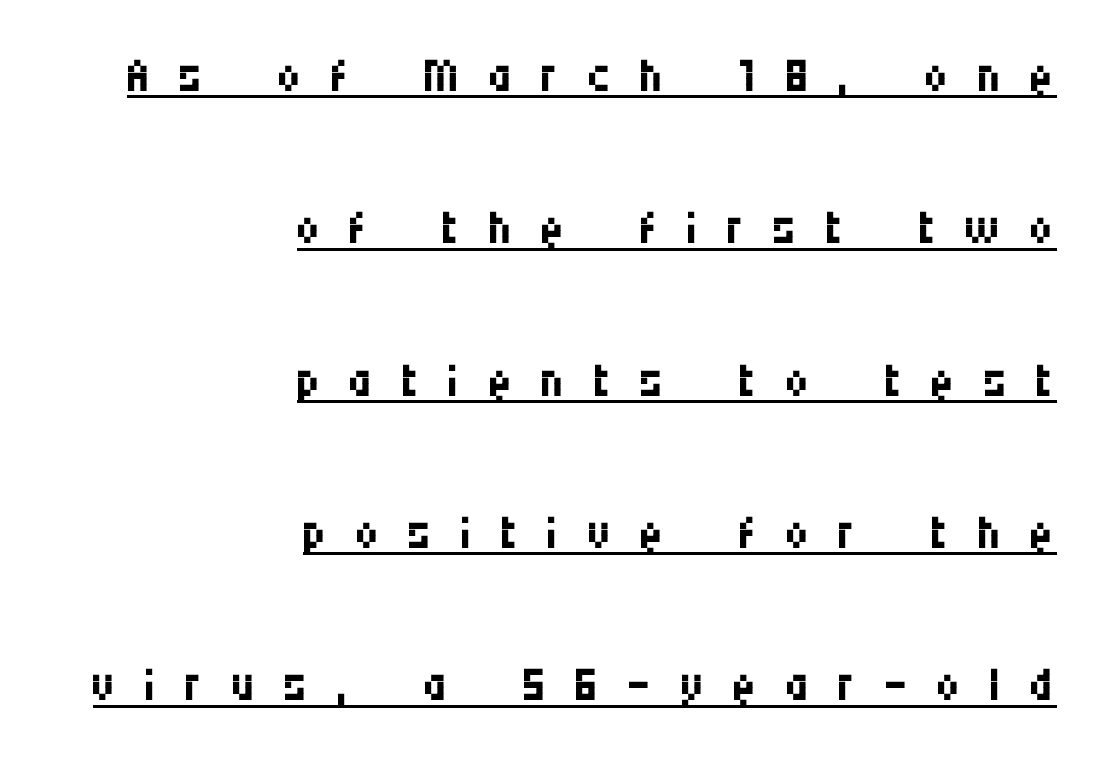
The image shows 68 px regular-weight, condensed sans-serif type, upright; set right-aligned, loose line spacing (2.24x), unusually wide letter spacing (+0.41 em), underlined; medium stroke contrast and a large x-height.
